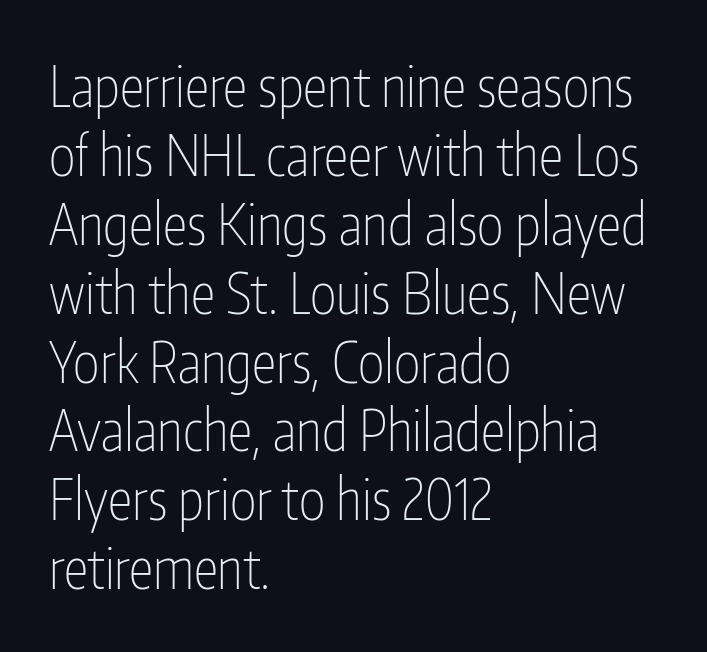
Q: Is the text bold? A: No.
Q: Is the text italic (slanted)? A: No, it is upright.
Q: Is the typeface a serif or a sans-serif typeface? A: Sans-serif.
Q: Is the text underlined? A: No.
Q: How is the paragraph aligned? A: Left-aligned.
Q: Is the spacing between letters normal or unusually wide? A: Normal.
Q: Width (condensed, normal, or wide)? A: Condensed.
Q: Stroke contrast? A: Low.
Q: x-height? A: Medium.
Q: Monospaced? A: No.
